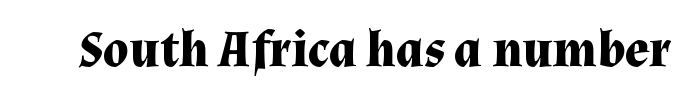
The image shows 51 px bold serif type, upright; set normal letter spacing, not underlined; medium stroke contrast and a medium x-height.
